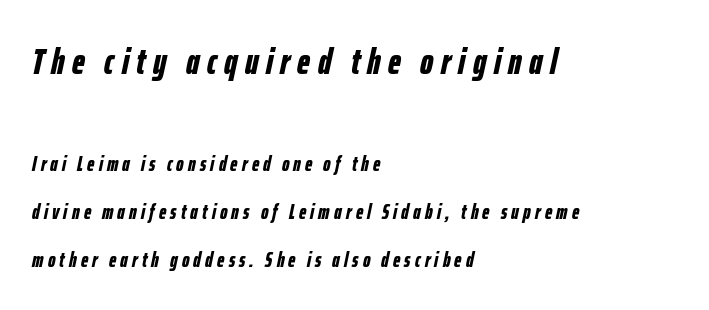
{"italic": "yes", "lean": "right", "slant_degrees": 12, "bold": "yes", "weight": "bold", "width": "condensed", "stroke_contrast": "low", "x_height": "medium", "monospaced": "no", "underline": "no", "align": "left", "line_spacing": "loose", "line_spacing_ratio": 2.3, "letter_spacing": "wide", "letter_spacing_em": 0.2, "larger_block": "first", "size_ratio": 1.76, "glyph_px": 37}
